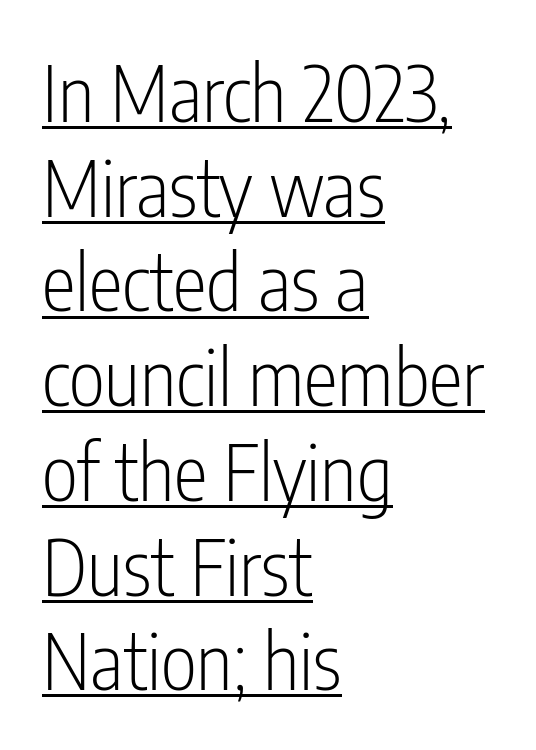
The image shows 77 px light, condensed sans-serif type, upright; set left-aligned, line spacing 1.23x, normal letter spacing, underlined; low stroke contrast and a medium x-height.
